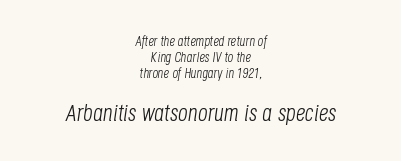
The image shows 24 px text type, italic (leaning right); set centered, line spacing 1.16x, normal letter spacing, not underlined; the second (bottom) block is 1.71x larger.
